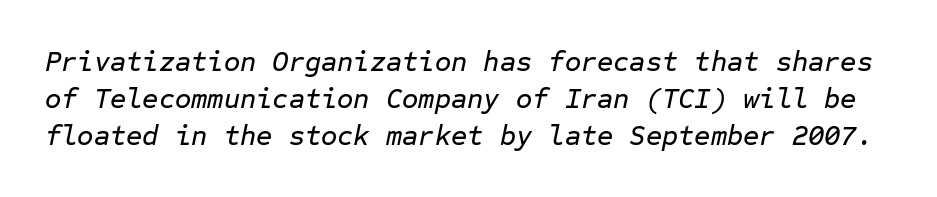
The gaps between neighbouring characters are ordinary and unremarkable. There's an unmistakable incline to the writing here. These lines are rendered in a fixed-pitch font. A clean baseline with only descenders dipping below it.
